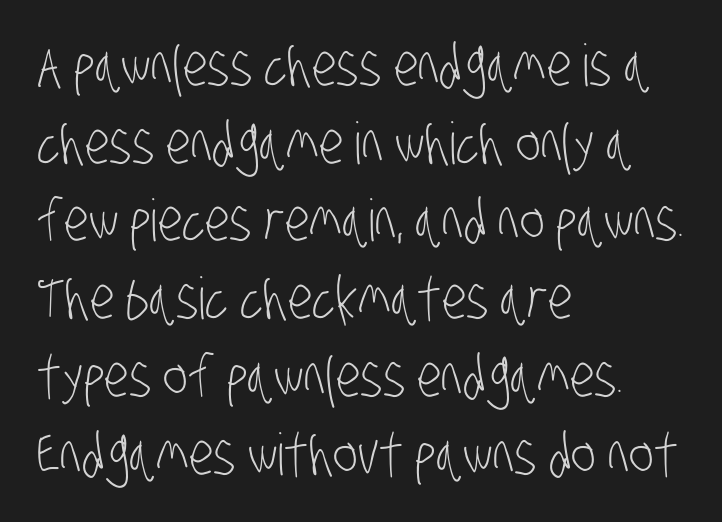
Q: Is the text bold? A: No.
Q: Is the typeface a serif or a sans-serif typeface? A: Sans-serif.
Q: Is the text underlined? A: No.
Q: How is the paragraph aligned? A: Left-aligned.
Q: Is the spacing between letters normal or unusually wide? A: Normal.
Q: Is the spacing between lines tight, normal or loose? A: Normal.
Q: Width (condensed, normal, or wide)? A: Condensed.
Q: Stroke contrast? A: Low.
Q: x-height? A: Large.
Q: Monospaced? A: No.
